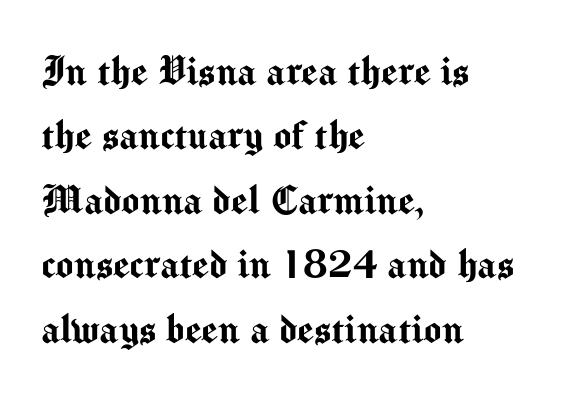
Q: Is the text italic (slanted)? A: No, it is upright.
Q: Is the typeface a serif or a sans-serif typeface? A: Sans-serif.
Q: Is the text underlined? A: No.
Q: How is the paragraph aligned? A: Left-aligned.
Q: Is the spacing between letters normal or unusually wide? A: Normal.
Q: Is the spacing between lines tight, normal or loose? A: Normal.
Q: Width (condensed, normal, or wide)? A: Normal.
Q: Stroke contrast? A: Medium.
Q: x-height? A: Medium.
Q: Monospaced? A: No.
